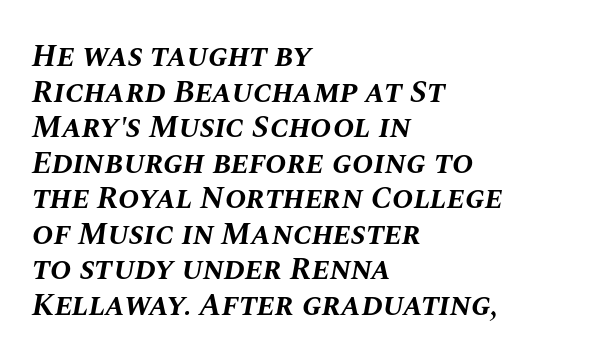
Weight: bold. If you drew a ruler down the left edge, every line would touch it. The glyphs are unaccompanied by any horizontal stroke below them. Students, observe: this is what under-led, compact text looks like. The typography opts for an oblique posture over an upright one. Character widths vary here, with narrow letters taking less room than wide ones.
